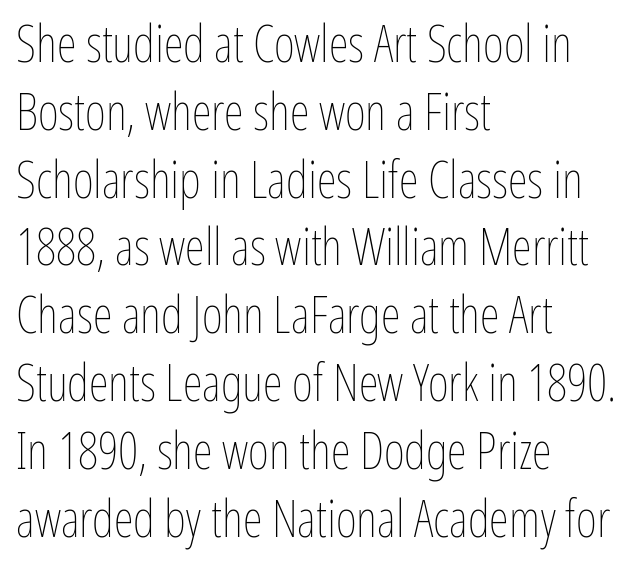
Horizontally, the lines are justified to the leading edge only. Varying glyph widths throughout — classic text-font behaviour. Nope, not italic — everything's standing straight. Letter spacing: default. The string is rendered with underlining switched off.
